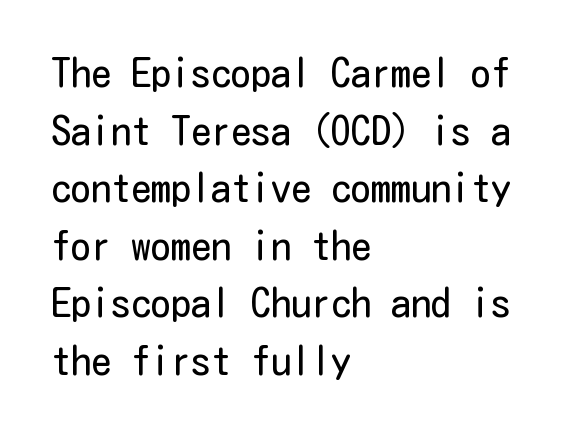
Designer's note — italics off, roman on. The space between consecutive lines is moderate. There is no visible air inserted between adjacent glyphs. A student would call this left alignment; a typographer would say flush left, rag right.
